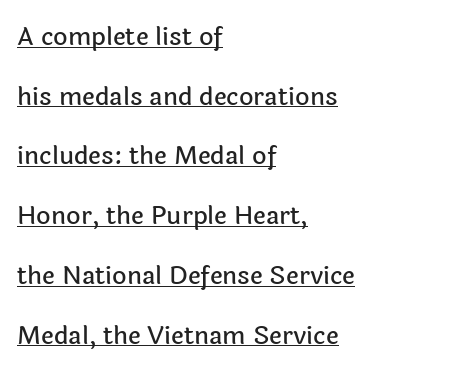
Layout note: lines flush left. Each new line begins a long way beneath the previous one. Style check: upright. The type is set solid horizontally, with unmodified tracking. Underlining? Definitely there.
